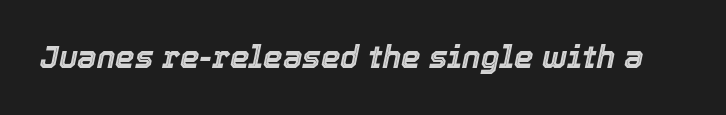
Q: Is the text italic (slanted)? A: Yes, it leans right by about 12 degrees.
Q: Is the text underlined? A: No.
Q: Is the spacing between letters normal or unusually wide? A: Normal.
Q: Width (condensed, normal, or wide)? A: Normal.
Q: x-height? A: Medium.
Q: Monospaced? A: No.
